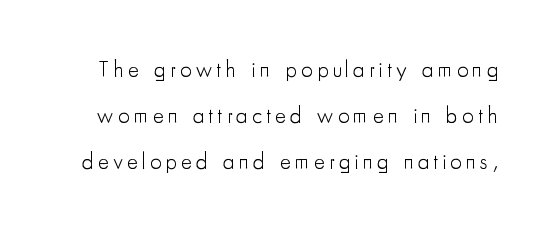
{"italic": "no", "bold": "no", "underline": "no", "line_spacing": "loose", "line_spacing_ratio": 2.0, "glyph_px": 23}
